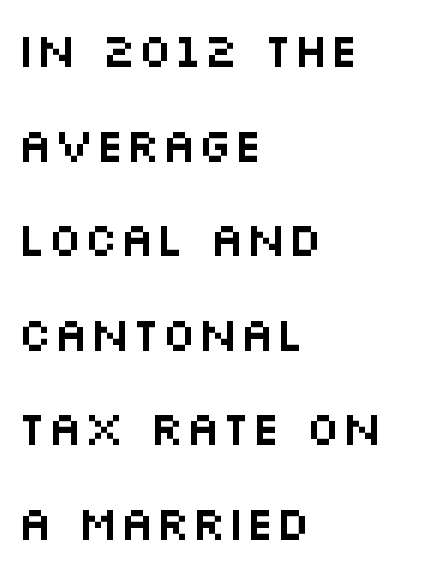
The image shows 48 px wide sans-serif type, upright; set left-aligned, loose line spacing (1.97x), normal letter spacing, not underlined; medium stroke contrast and a large x-height.
